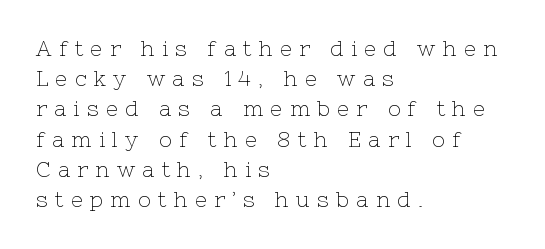
In terms of letterspacing, this is a distinctly airy, spread setting. Characters remain perfectly vertical along every line. Does the leading feel generous? No, just average. The foot of each line stays bare and open.
